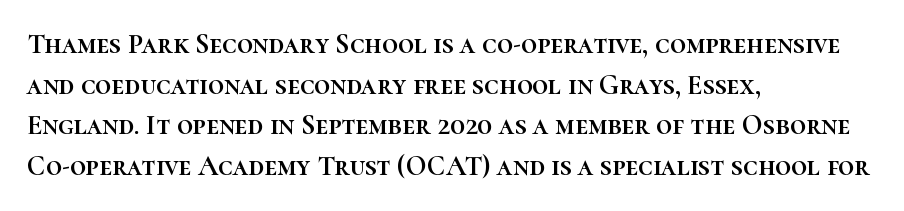
The image shows 28 px text type, upright; set left-aligned, normal line spacing (1.45x), normal letter spacing, not underlined; high stroke contrast and a medium x-height.
